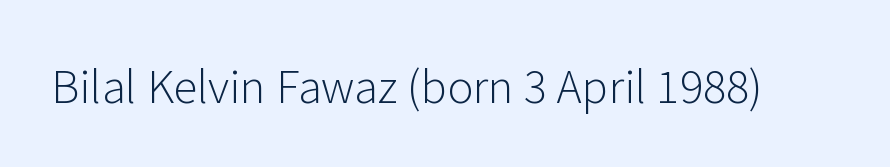
Q: Is the text bold? A: No.
Q: Is the text italic (slanted)? A: No, it is upright.
Q: Is the typeface a serif or a sans-serif typeface? A: Sans-serif.
Q: Is the text underlined? A: No.
Q: Is the spacing between letters normal or unusually wide? A: Normal.
Q: Width (condensed, normal, or wide)? A: Normal.
Q: Stroke contrast? A: Low.
Q: x-height? A: Medium.
Q: Monospaced? A: No.
